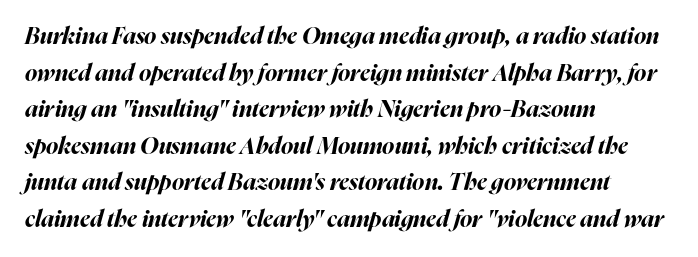
{"italic": "yes", "lean": "right", "slant_degrees": 16, "bold": "yes", "underline": "no", "align": "left", "line_spacing": "normal", "line_spacing_ratio": 1.59, "letter_spacing": "normal", "letter_spacing_em": 0.0, "glyph_px": 23}
